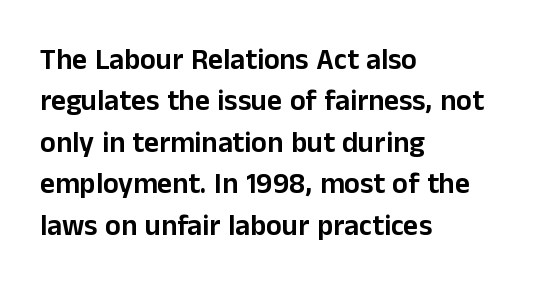
Q: Is the text italic (slanted)? A: No, it is upright.
Q: Is the typeface a serif or a sans-serif typeface? A: Sans-serif.
Q: Is the text underlined? A: No.
Q: How is the paragraph aligned? A: Left-aligned.
Q: Is the spacing between letters normal or unusually wide? A: Normal.
Q: Is the spacing between lines tight, normal or loose? A: Normal.
Q: Width (condensed, normal, or wide)? A: Normal.
Q: Stroke contrast? A: Low.
Q: x-height? A: Medium.
Q: Monospaced? A: No.
